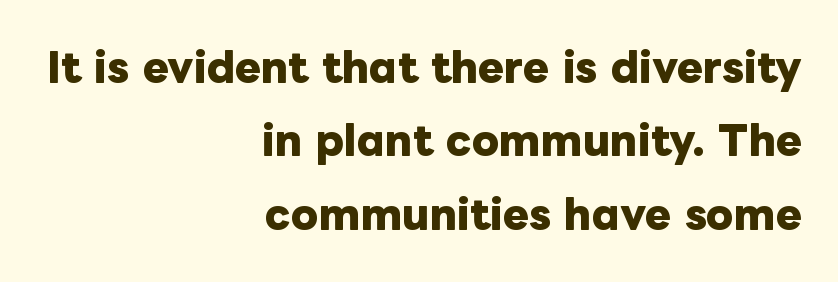
Look at the tracking — it's just the regular setting, nothing added. Layout note: lines flush right. A typesetter would call this proportional, since set widths differ per character. Descenders are the only things crossing below the line. The type sits square on the baseline with zero lean.
